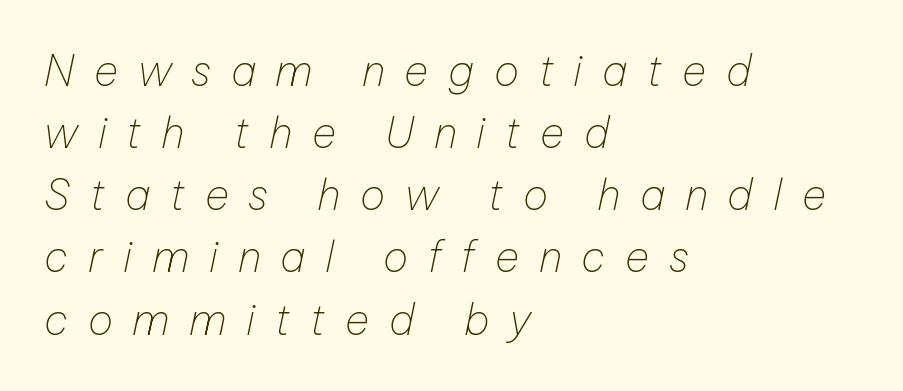
{"italic": "yes", "lean": "right", "slant_degrees": 12, "bold": "no", "weight": "thin", "width": "normal", "stroke_contrast": "low", "x_height": "medium", "monospaced": "no", "underline": "no", "align": "left", "line_spacing": "normal", "line_spacing_ratio": 1.48, "letter_spacing": "wide", "letter_spacing_em": 0.47, "glyph_px": 42}
